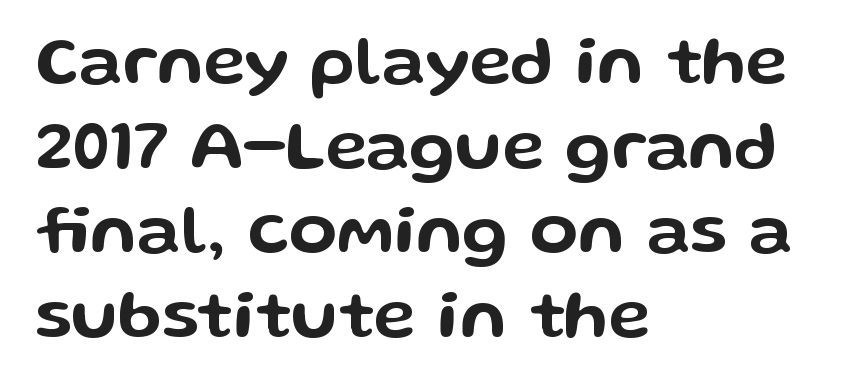
{"serif": "no", "italic": "no", "width": "wide", "stroke_contrast": "low", "x_height": "medium", "monospaced": "no", "underline": "no", "align": "left", "line_spacing_ratio": 1.21, "letter_spacing": "normal", "letter_spacing_em": 0.0, "glyph_px": 70}
